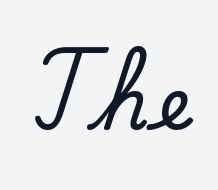
Q: Is the text italic (slanted)? A: Yes.
Q: Is the typeface a serif or a sans-serif typeface? A: Serif.
Q: Is the text underlined? A: No.
Q: Width (condensed, normal, or wide)? A: Normal.
Q: Stroke contrast? A: Low.
Q: x-height? A: Small.
Q: Monospaced? A: No.
